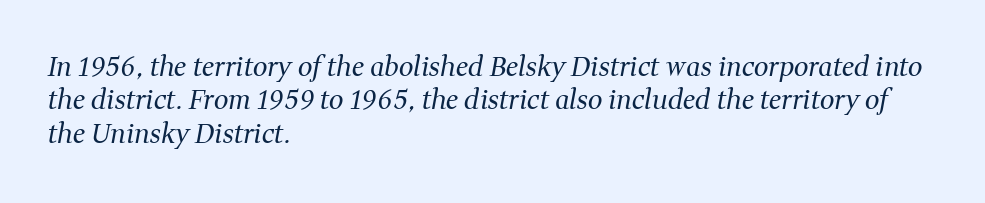
The passage is arranged the way most books set body copy — flush left. Does extra space separate the letters? No, they use regular spacing. A typesetter would call this leading conventional body-copy spacing. An italicized treatment has been applied to the whole sample.
